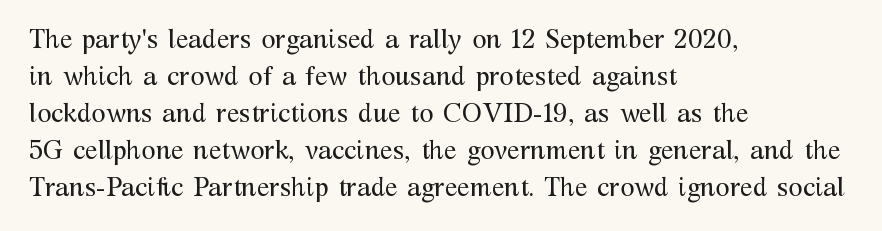
Q: Is the text bold? A: No.
Q: Is the text italic (slanted)? A: No, it is upright.
Q: Is the text underlined? A: No.
Q: How is the paragraph aligned? A: Left-aligned.
Q: Is the spacing between letters normal or unusually wide? A: Normal.
Q: Is the spacing between lines tight, normal or loose? A: Normal.
